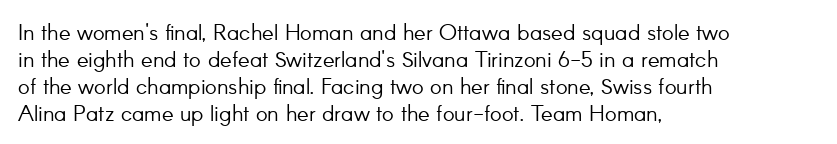
Q: Is the text bold? A: No.
Q: Is the text italic (slanted)? A: No, it is upright.
Q: Is the text underlined? A: No.
Q: How is the paragraph aligned? A: Left-aligned.
Q: Is the spacing between letters normal or unusually wide? A: Normal.
